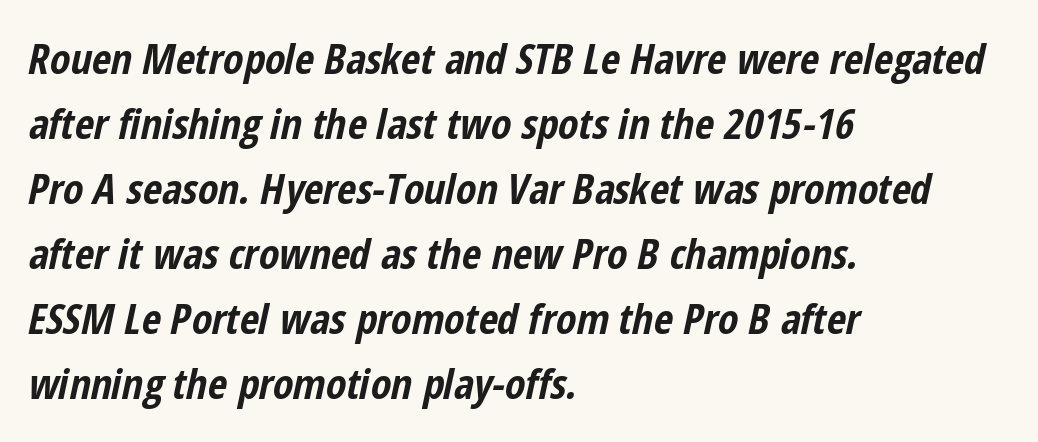
The image shows 42 px bold, condensed type, italic (leaning right); set left-aligned, normal line spacing (1.55x), normal letter spacing, not underlined; low stroke contrast and a medium x-height.
